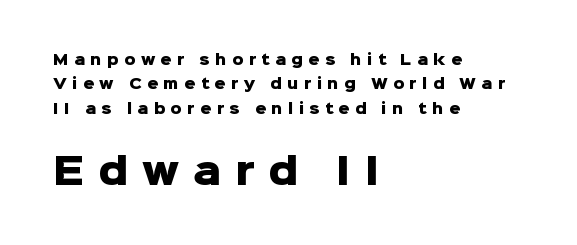
Q: Is the text bold? A: Yes.
Q: Is the text italic (slanted)? A: No, it is upright.
Q: Is the typeface a serif or a sans-serif typeface? A: Sans-serif.
Q: Is the text underlined? A: No.
Q: How is the paragraph aligned? A: Left-aligned.
Q: Is the spacing between letters normal or unusually wide? A: Unusually wide.
Q: Which block of text is set in a larger size, the first (top) or the second (bottom)? A: The second (bottom) one.
Q: Width (condensed, normal, or wide)? A: Normal.
Q: Stroke contrast? A: Low.
Q: x-height? A: Medium.
Q: Monospaced? A: No.
